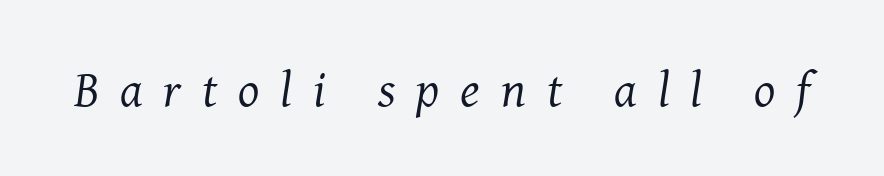
The image shows 50 px regular-weight serif type, italic (leaning right); set unusually wide letter spacing (+0.42 em), not underlined; medium stroke contrast and a medium x-height.
